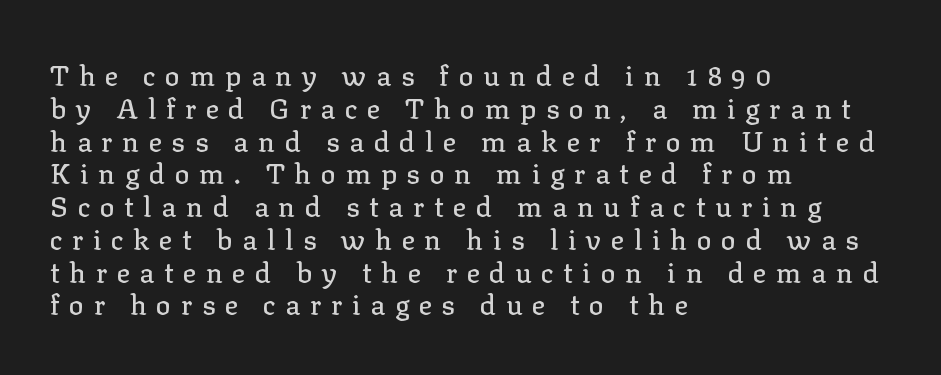
Q: Is the text italic (slanted)? A: No, it is upright.
Q: Is the typeface a serif or a sans-serif typeface? A: Serif.
Q: Is the text underlined? A: No.
Q: How is the paragraph aligned? A: Left-aligned.
Q: Is the spacing between letters normal or unusually wide? A: Unusually wide.
Q: Width (condensed, normal, or wide)? A: Normal.
Q: Stroke contrast? A: Low.
Q: x-height? A: Medium.
Q: Monospaced? A: No.
